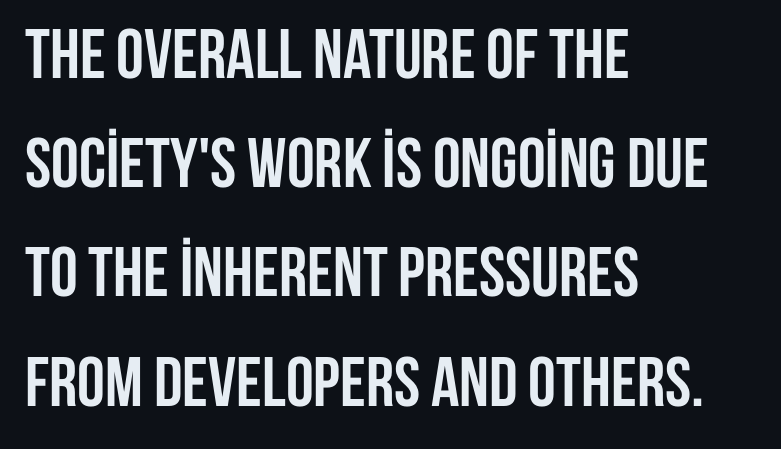
You could call the tracking neutral — neither tight nor loose. The compositor pushed each line to the left boundary. The designer left line spacing at the default. Is this a fixed-width face? No — the glyphs have proportional, varying widths. The characters display no serif detailing; their extremities are plain.
